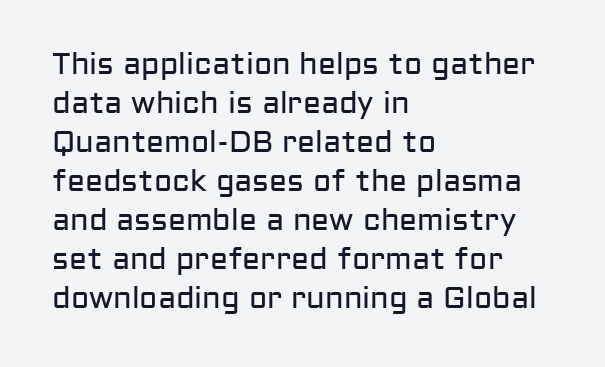
{"serif": "no", "italic": "no", "bold": "no", "weight": "regular", "width": "normal", "stroke_contrast": "low", "x_height": "medium", "monospaced": "no", "underline": "no", "align": "left", "line_spacing": "normal", "line_spacing_ratio": 1.3, "letter_spacing": "normal", "letter_spacing_em": 0.0, "glyph_px": 30}
